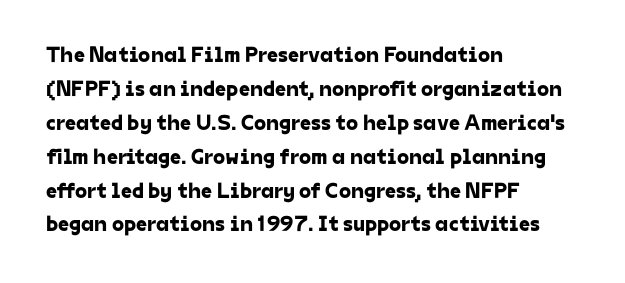
Q: Is the text underlined? A: No.
Q: How is the paragraph aligned? A: Left-aligned.
Q: Is the spacing between letters normal or unusually wide? A: Normal.
Q: Is the spacing between lines tight, normal or loose? A: Normal.
